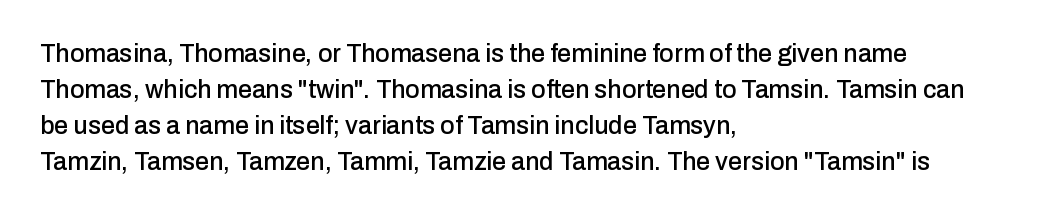
Q: Is the text italic (slanted)? A: No, it is upright.
Q: Is the text underlined? A: No.
Q: How is the paragraph aligned? A: Left-aligned.
Q: Is the spacing between letters normal or unusually wide? A: Normal.
Q: Is the spacing between lines tight, normal or loose? A: Normal.
